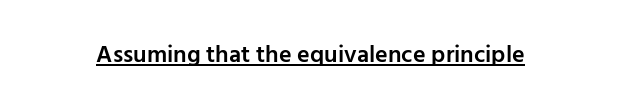
Q: Is the text bold? A: Semi-bold.
Q: Is the text italic (slanted)? A: No, it is upright.
Q: Is the text underlined? A: Yes.
Q: Is the spacing between letters normal or unusually wide? A: Normal.
